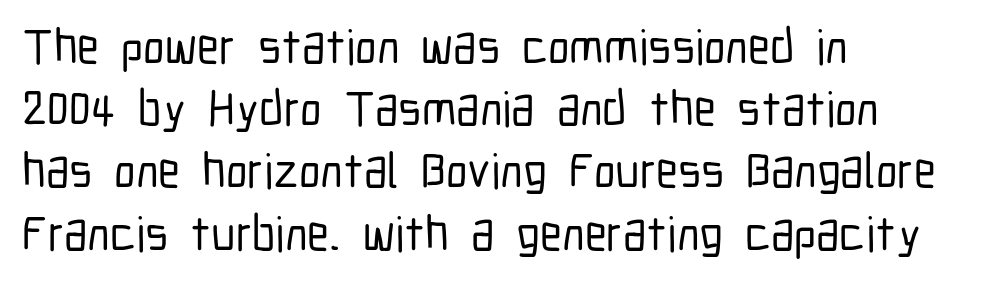
{"serif": "no", "italic": "no", "width": "condensed", "stroke_contrast": "low", "x_height": "medium", "monospaced": "no", "underline": "no", "align": "left", "line_spacing": "normal", "line_spacing_ratio": 1.27, "letter_spacing": "normal", "letter_spacing_em": 0.0, "glyph_px": 49}
